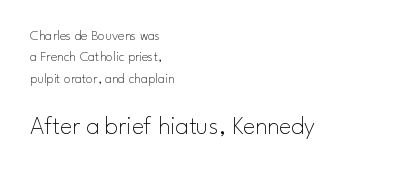
The image shows 26 px text type, upright; set left-aligned, normal line spacing (1.52x), normal letter spacing, not underlined; the second (bottom) block is 1.86x larger.
